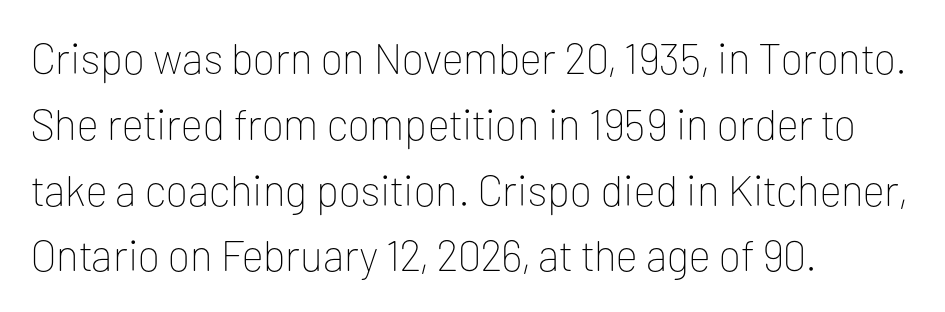
Summary of vertical rhythm: regular, with standard interline spacing. Nobody drew a line under any word here. The letters carry no serifs — their stems end cleanly without finishing strokes. Observe the ordinary spacing: letters are neighbours, not strangers. Do the characters align in a grid? No, the font is proportional. This sample uses an upright cut, with every glyph sitting square on the baseline.
